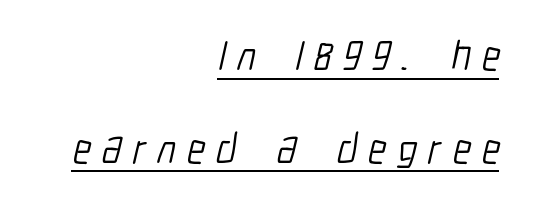
The image shows 42 px light, condensed sans-serif type; set right-aligned, loose line spacing (2.21x), unusually wide letter spacing (+0.26 em), underlined; low stroke contrast and a medium x-height.
